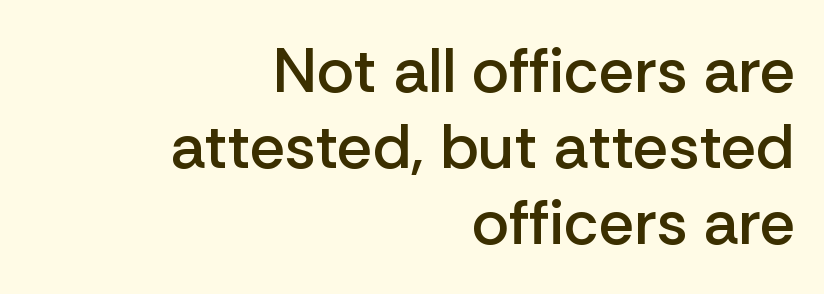
The image shows 63 px semibold sans-serif type, upright; set right-aligned, line spacing 1.21x, normal letter spacing, not underlined; low stroke contrast and a medium x-height.
